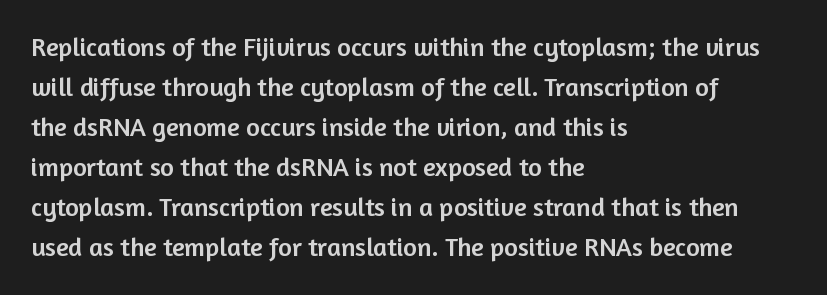
The image shows 26 px text type, upright; set left-aligned, normal line spacing (1.54x), normal letter spacing, not underlined.
